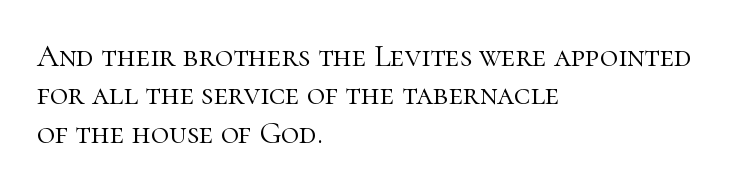
The image shows 31 px light serif type, upright; set left-aligned, line spacing 1.24x, normal letter spacing, not underlined; high stroke contrast and a medium x-height.
